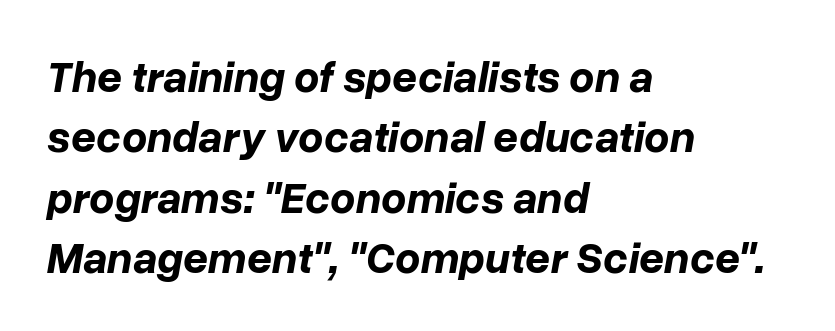
The image shows 44 px bold type, italic (leaning right); set left-aligned, normal line spacing (1.37x), normal letter spacing, not underlined; low stroke contrast and a medium x-height.
